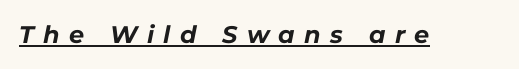
Q: Is the text bold? A: Yes.
Q: Is the text italic (slanted)? A: Yes, it leans right by about 11 degrees.
Q: Is the text underlined? A: Yes.
Q: Is the spacing between letters normal or unusually wide? A: Unusually wide.
